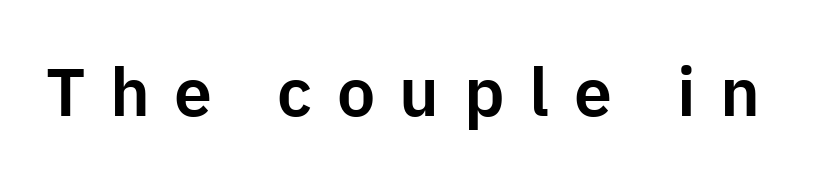
{"serif": "no", "italic": "no", "width": "normal", "stroke_contrast": "low", "x_height": "medium", "monospaced": "no", "underline": "no", "letter_spacing": "wide", "letter_spacing_em": 0.36, "glyph_px": 68}
